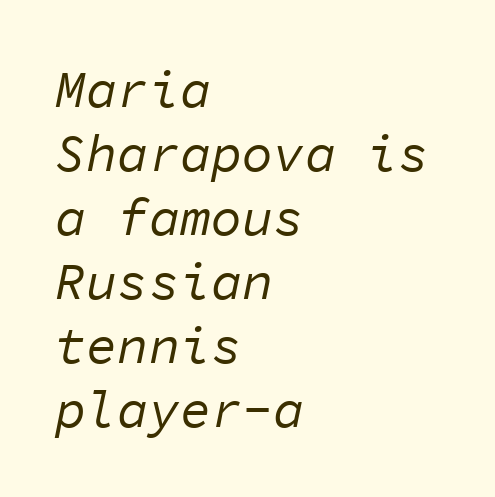
Q: Is the text bold? A: No.
Q: Is the text italic (slanted)? A: Yes, it leans right by about 11 degrees.
Q: Is the text underlined? A: No.
Q: How is the paragraph aligned? A: Left-aligned.
Q: Is the spacing between letters normal or unusually wide? A: Normal.
Q: Width (condensed, normal, or wide)? A: Normal.
Q: Stroke contrast? A: Low.
Q: x-height? A: Medium.
Q: Monospaced? A: Yes.
